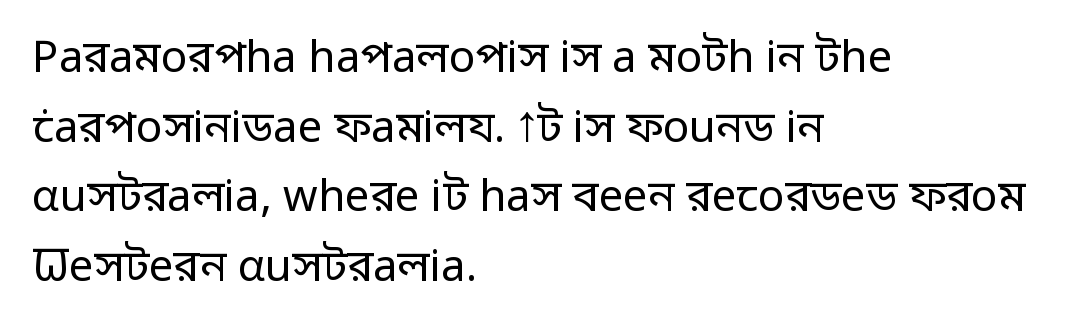
It's the straight-up-and-down kind of type. Examine the stroke ends and you'll find no serifs. Just letters on the line, the space beneath them empty. These lines keep a tight, regular rhythm from letter to letter.
